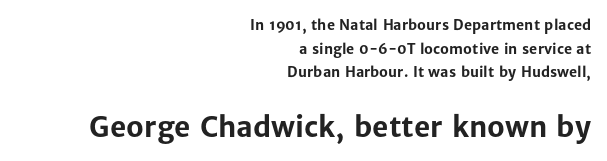
The lines in this sample share a right terminus and differ only in where they begin. Anything drawn beneath the words? Only blank space. The rendering keeps characters at their native spacing. Examine the stroke ends and you'll find no serifs. The following chunk of copy outweighs the initial chunk in type size.
